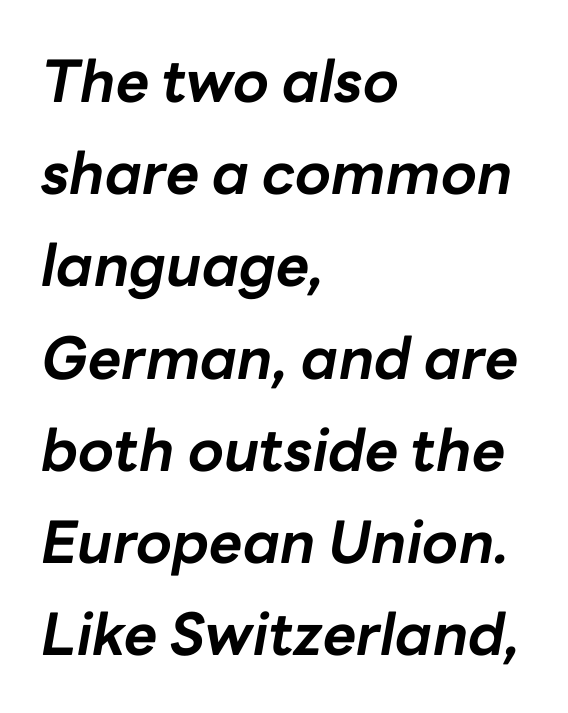
Q: Is the text bold? A: Yes.
Q: Is the text italic (slanted)? A: Yes, it leans right by about 10 degrees.
Q: Is the text underlined? A: No.
Q: How is the paragraph aligned? A: Left-aligned.
Q: Is the spacing between letters normal or unusually wide? A: Normal.
Q: Is the spacing between lines tight, normal or loose? A: Normal.
Q: Width (condensed, normal, or wide)? A: Normal.
Q: Stroke contrast? A: Low.
Q: x-height? A: Medium.
Q: Monospaced? A: No.
